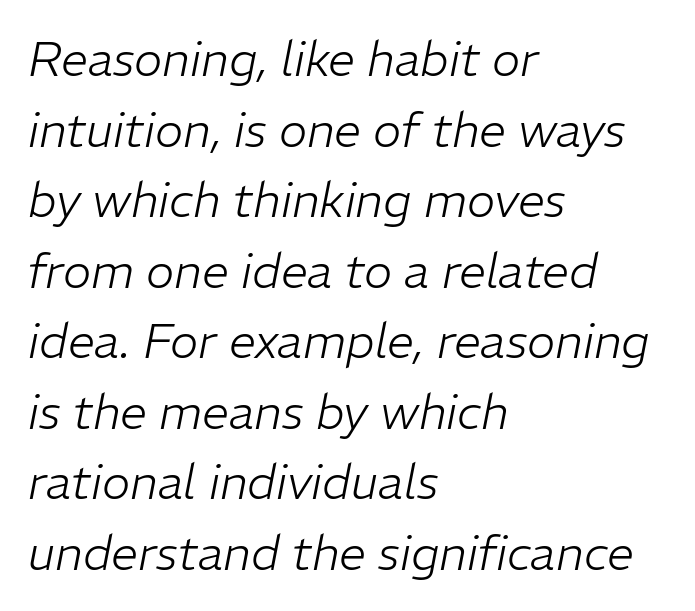
The image shows 48 px light type, italic (leaning right); set left-aligned, normal line spacing (1.47x), normal letter spacing, not underlined; low stroke contrast and a medium x-height.
